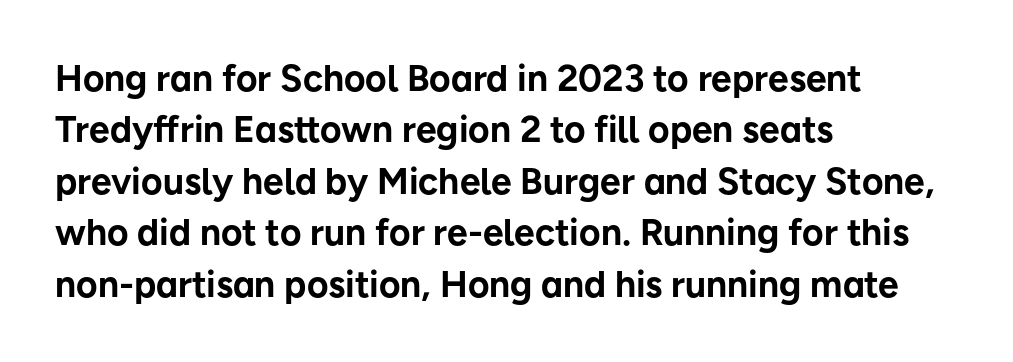
Q: Is the text bold? A: Yes.
Q: Is the text italic (slanted)? A: No, it is upright.
Q: Is the typeface a serif or a sans-serif typeface? A: Sans-serif.
Q: Is the text underlined? A: No.
Q: How is the paragraph aligned? A: Left-aligned.
Q: Is the spacing between letters normal or unusually wide? A: Normal.
Q: Is the spacing between lines tight, normal or loose? A: Normal.
Q: Width (condensed, normal, or wide)? A: Normal.
Q: Stroke contrast? A: Low.
Q: x-height? A: Medium.
Q: Monospaced? A: No.
